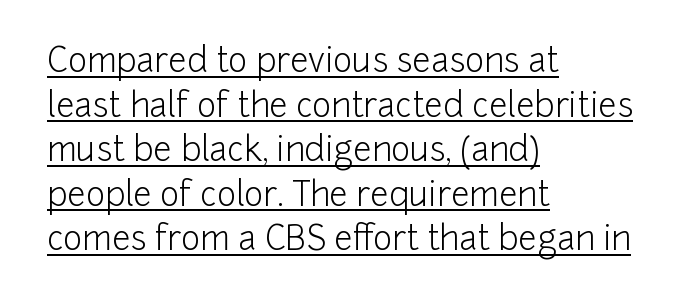
The image shows 33 px light sans-serif type, upright; set left-aligned, normal line spacing (1.35x), normal letter spacing, underlined; low stroke contrast and a medium x-height.
